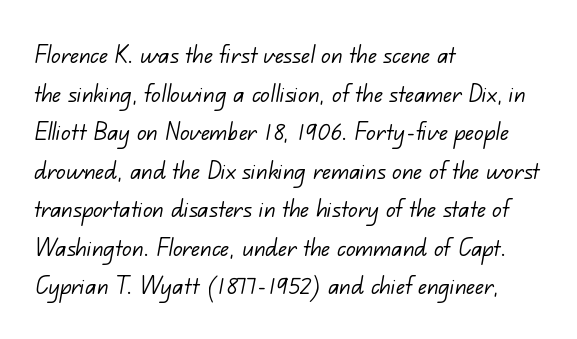
Any mark beneath the type? The region is blank. Notice how descenders clear the ascenders below comfortably — that's standard leading. The rendering shows plain stroke endings on the letterforms — a sans-serif design. Weight: regular or lighter. Words appear dense and cohesive because spacing is normal.
